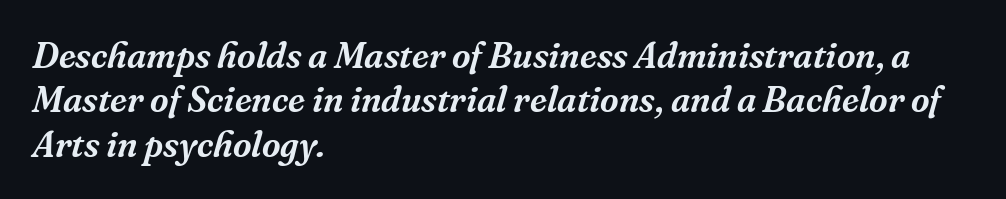
Horizontally, the lines are justified to the leading edge only. Underlining? Definitely not there. Short note: letters normally spaced. The font family rendered here belongs to the serif group. Do the characters align in a grid? No, the font is proportional. Posture: slanted.
